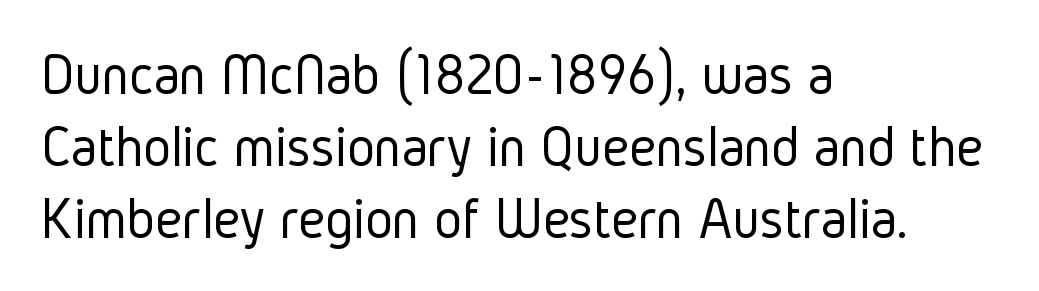
It's the straight-up-and-down kind of type. The weight tops out at a normal text grade. Observe the absence of serifs on each vertical stroke in this sample. Nobody drew a line under any word here.
